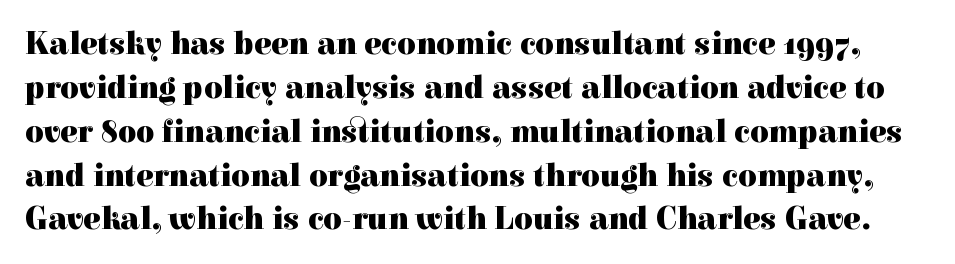
The image shows 32 px heavy serif type, upright; set normal line spacing (1.37x), normal letter spacing, not underlined; a medium x-height.
